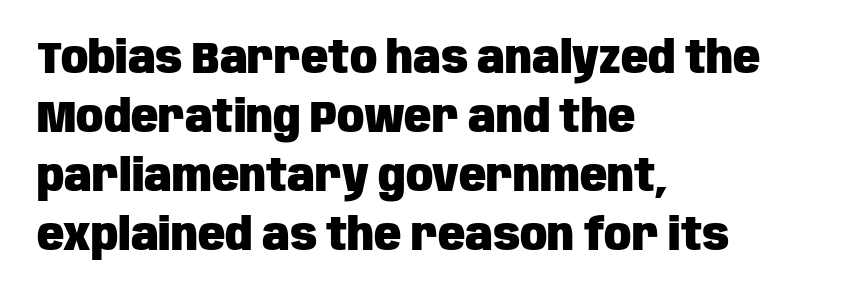
{"serif": "no", "italic": "no", "bold": "yes", "weight": "heavy", "width": "condensed", "stroke_contrast": "low", "x_height": "large", "monospaced": "no", "underline": "no", "align": "left", "line_spacing": "normal", "line_spacing_ratio": 1.31, "letter_spacing": "normal", "letter_spacing_em": 0.0, "glyph_px": 45}
